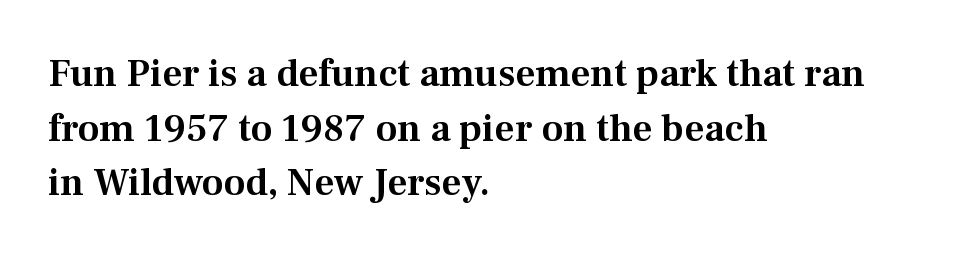
Q: Is the text italic (slanted)? A: No, it is upright.
Q: Is the typeface a serif or a sans-serif typeface? A: Serif.
Q: Is the text underlined? A: No.
Q: How is the paragraph aligned? A: Left-aligned.
Q: Is the spacing between letters normal or unusually wide? A: Normal.
Q: Is the spacing between lines tight, normal or loose? A: Normal.
Q: Width (condensed, normal, or wide)? A: Normal.
Q: Stroke contrast? A: Medium.
Q: x-height? A: Medium.
Q: Monospaced? A: No.
